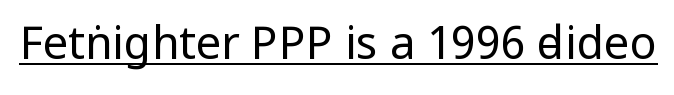
{"serif": "no", "italic": "no", "bold": "no", "weight": "regular", "width": "condensed", "stroke_contrast": "low", "x_height": "large", "monospaced": "no", "underline": "yes", "letter_spacing": "normal", "letter_spacing_em": 0.0, "glyph_px": 45}
